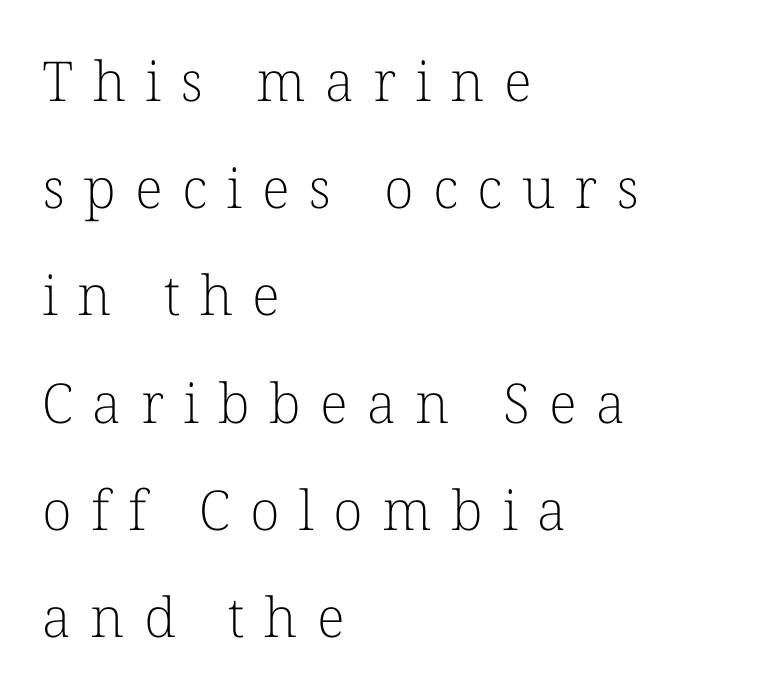
The image shows 55 px light serif type, upright; set left-aligned, loose line spacing (1.95x), unusually wide letter spacing (+0.35 em), not underlined; low stroke contrast and a medium x-height.
